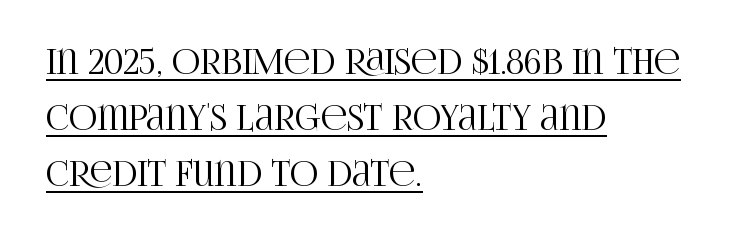
{"serif": "yes", "italic": "no", "width": "condensed", "stroke_contrast": "high", "x_height": "large", "monospaced": "no", "underline": "yes", "align": "left", "line_spacing": "normal", "line_spacing_ratio": 1.6, "letter_spacing": "normal", "letter_spacing_em": 0.0, "glyph_px": 35}
